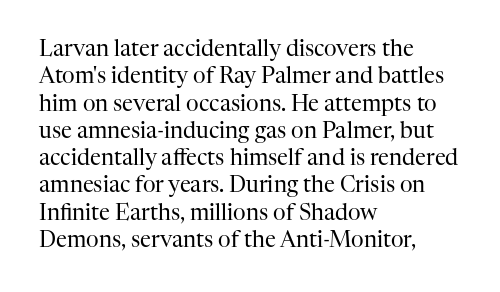
The image shows 22 px text type, upright; set left-aligned, line spacing 1.24x, normal letter spacing, not underlined.
